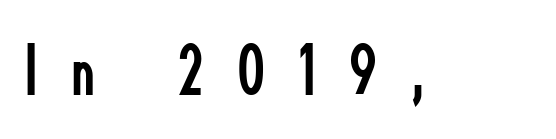
Q: Is the text bold? A: No.
Q: Is the text italic (slanted)? A: No, it is upright.
Q: Is the typeface a serif or a sans-serif typeface? A: Sans-serif.
Q: Is the text underlined? A: No.
Q: Is the spacing between letters normal or unusually wide? A: Unusually wide.
Q: Width (condensed, normal, or wide)? A: Condensed.
Q: Stroke contrast? A: Low.
Q: x-height? A: Small.
Q: Monospaced? A: No.
